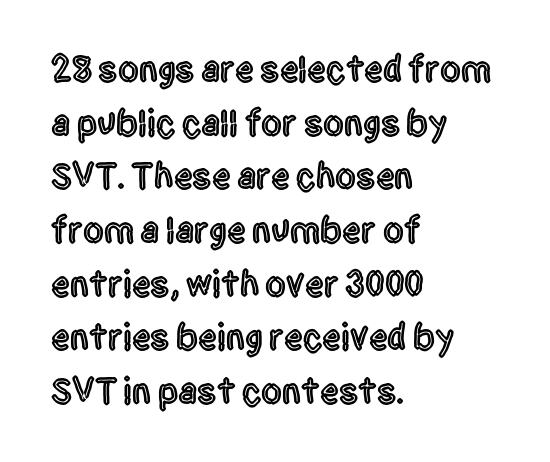
Think of a printed novel: that variable character pitch is what you see here. Typographically, this falls in the sans-serif category. Reading down the block, your eye returns to a fixed left position each line. This sample uses an upright cut, with every glyph sitting square on the baseline. The designer left line spacing at the default. This sample uses plain, unmodified letter spacing.
